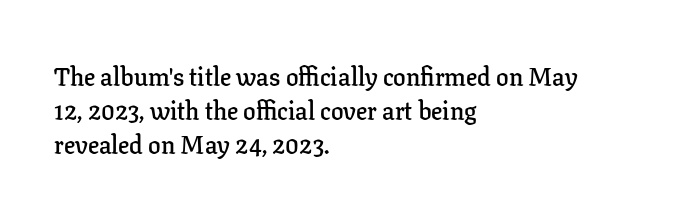
The image shows 25 px text type, upright; set left-aligned, normal line spacing (1.36x), normal letter spacing, not underlined.
